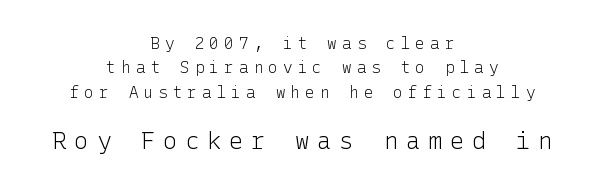
Q: Is the text bold? A: No.
Q: Is the text italic (slanted)? A: No, it is upright.
Q: Is the text underlined? A: No.
Q: How is the paragraph aligned? A: Centered.
Q: Is the spacing between letters normal or unusually wide? A: Unusually wide.
Q: Is the spacing between lines tight, normal or loose? A: Normal.
Q: Which block of text is set in a larger size, the first (top) or the second (bottom)? A: The second (bottom) one.
